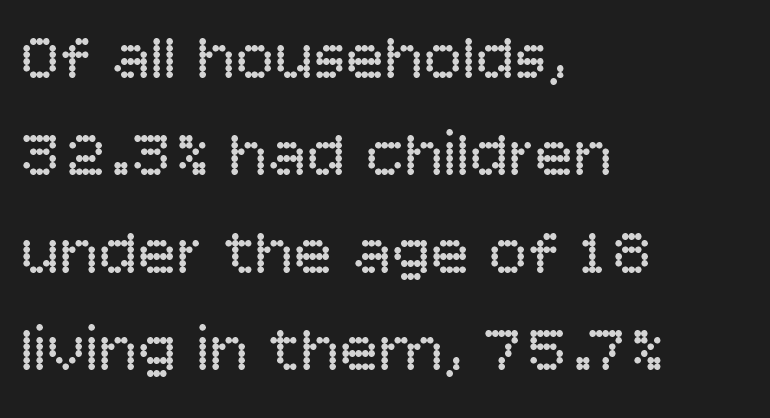
Q: Is the text bold? A: No.
Q: Is the text italic (slanted)? A: No, it is upright.
Q: Is the typeface a serif or a sans-serif typeface? A: Sans-serif.
Q: Is the text underlined? A: No.
Q: How is the paragraph aligned? A: Left-aligned.
Q: Is the spacing between letters normal or unusually wide? A: Normal.
Q: Is the spacing between lines tight, normal or loose? A: Normal.
Q: Width (condensed, normal, or wide)? A: Normal.
Q: Stroke contrast? A: Low.
Q: x-height? A: Large.
Q: Monospaced? A: No.
